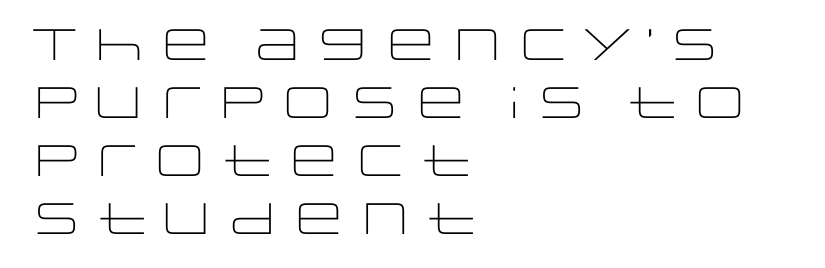
{"serif": "no", "italic": "no", "bold": "no", "weight": "light", "width": "wide", "stroke_contrast": "low", "x_height": "large", "monospaced": "no", "underline": "no", "align": "left", "line_spacing": "normal", "line_spacing_ratio": 1.32, "letter_spacing": "normal", "letter_spacing_em": 0.0, "glyph_px": 44}
